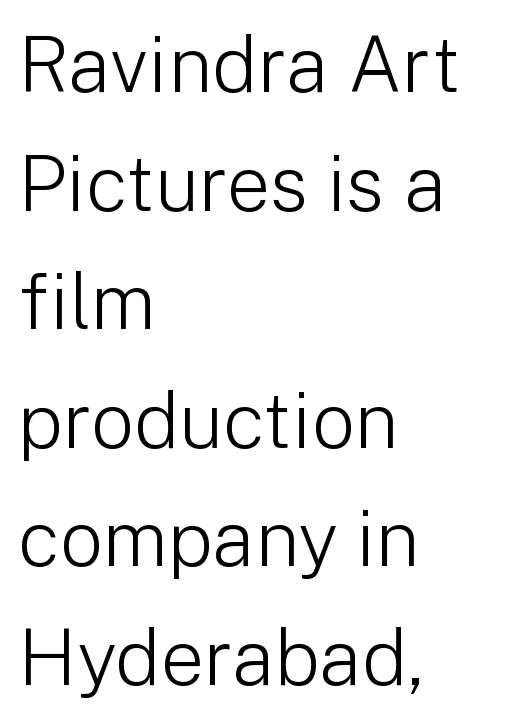
The image shows 77 px light sans-serif type, upright; set left-aligned, normal line spacing (1.54x), normal letter spacing, not underlined; low stroke contrast and a medium x-height.
